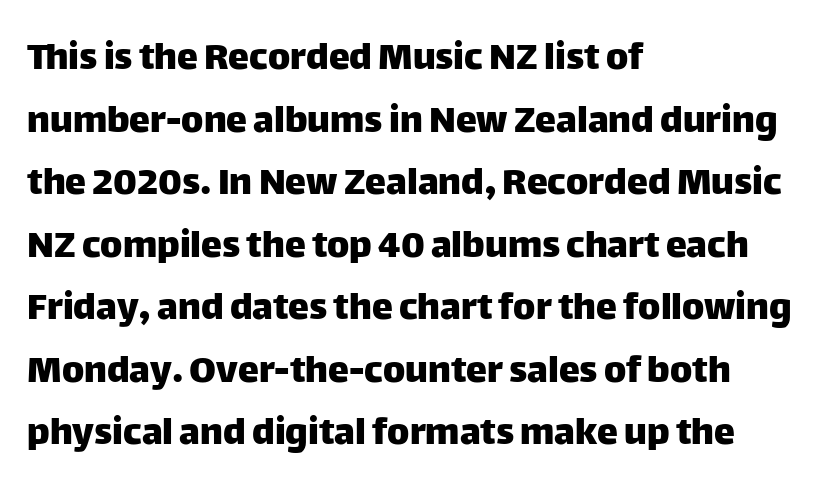
{"serif": "no", "italic": "no", "width": "normal", "stroke_contrast": "low", "x_height": "large", "monospaced": "no", "underline": "no", "align": "left", "line_spacing": "normal", "line_spacing_ratio": 1.49, "letter_spacing": "normal", "letter_spacing_em": 0.0, "glyph_px": 42}
